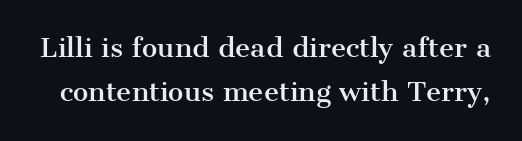
{"italic": "no", "underline": "no", "line_spacing_ratio": 1.71, "letter_spacing": "normal", "letter_spacing_em": 0.0, "glyph_px": 26}
